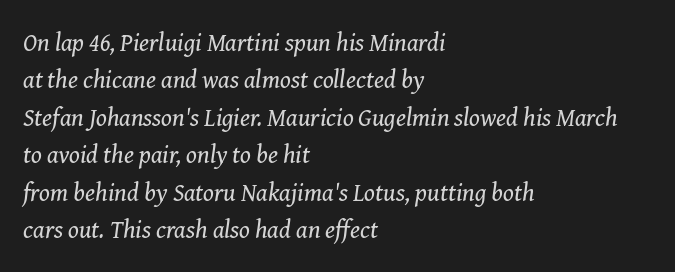
{"italic": "yes", "lean": "right", "slant_degrees": 8, "bold": "no", "underline": "no", "align": "left", "line_spacing": "normal", "line_spacing_ratio": 1.5, "letter_spacing": "normal", "letter_spacing_em": 0.0, "glyph_px": 25}
